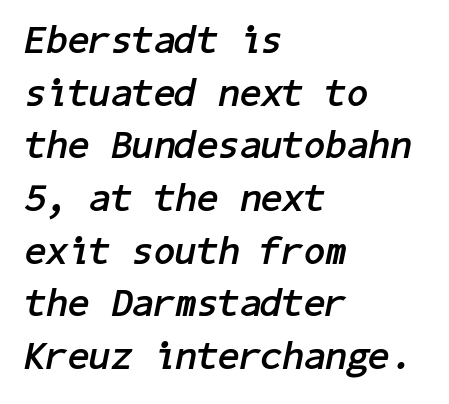
{"italic": "yes", "lean": "right", "slant_degrees": 11, "bold": "yes", "weight": "semibold", "width": "normal", "stroke_contrast": "low", "x_height": "medium", "underline": "no", "align": "left", "line_spacing": "normal", "line_spacing_ratio": 1.35, "letter_spacing": "normal", "letter_spacing_em": 0.0, "glyph_px": 39}
